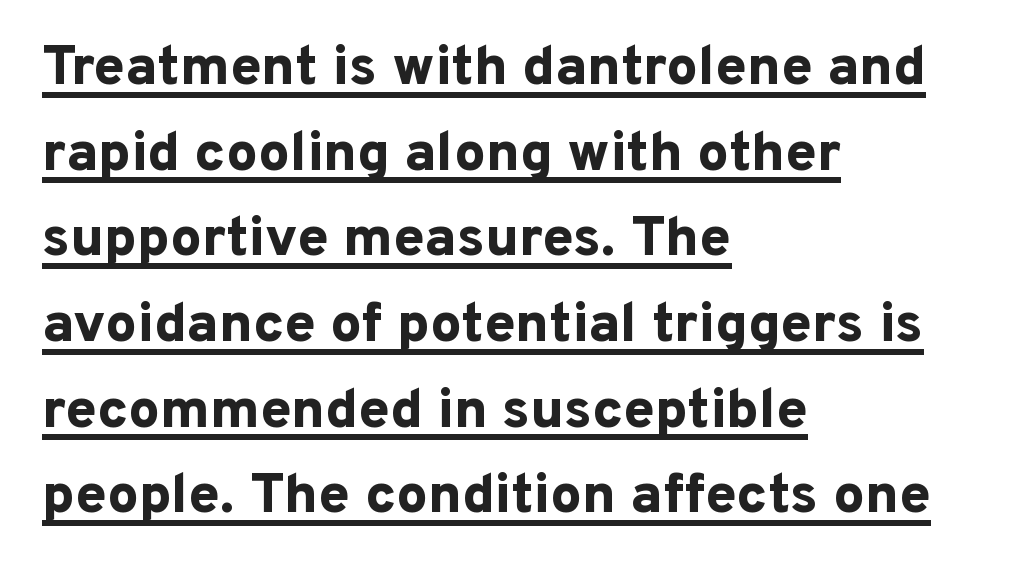
{"serif": "no", "italic": "no", "bold": "yes", "weight": "bold", "width": "normal", "stroke_contrast": "low", "x_height": "medium", "monospaced": "no", "underline": "yes", "align": "left", "line_spacing": "normal", "line_spacing_ratio": 1.53, "letter_spacing": "normal", "letter_spacing_em": 0.0, "glyph_px": 56}
